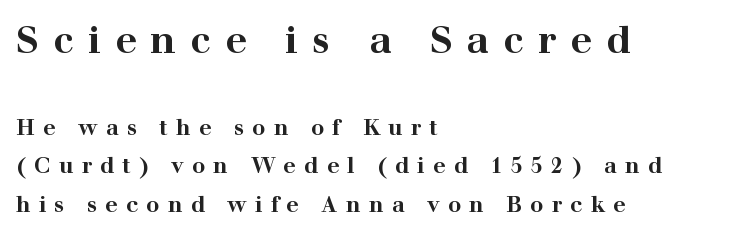
Decoration check: the copy has no underline. Each letter keeps its own natural width here, so spacing adapts to shape. The tracking reads as deliberately expanded to a designer's eye. The text was rendered using a seriffed face with decorative stroke endings. The passage shown begins with its larger block and ends with its smaller one.
